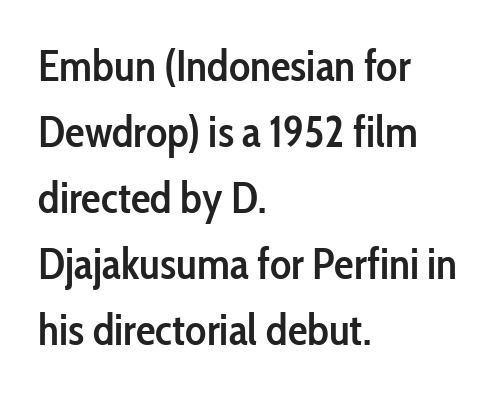
{"serif": "no", "italic": "no", "bold": "semi", "weight": "semibold", "width": "condensed", "stroke_contrast": "low", "x_height": "medium", "monospaced": "no", "underline": "no", "align": "left", "line_spacing": "normal", "line_spacing_ratio": 1.5, "letter_spacing": "normal", "letter_spacing_em": 0.0, "glyph_px": 44}
